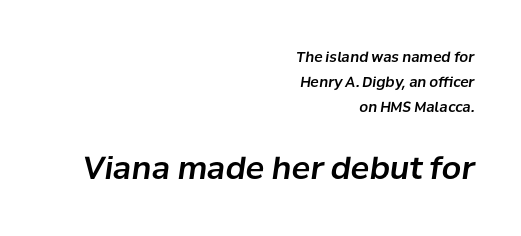
The image shows 31 px text type, italic (leaning right); set right-aligned, line spacing 1.78x, normal letter spacing, not underlined; the second (bottom) block is 2.21x larger; low stroke contrast and a medium x-height.
